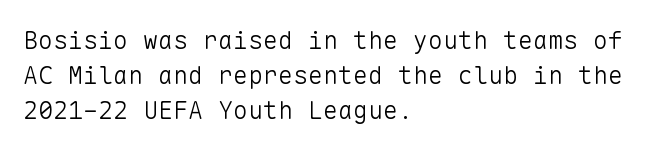
The image shows 25 px text type, upright; set left-aligned, normal line spacing (1.41x), normal letter spacing, not underlined.
